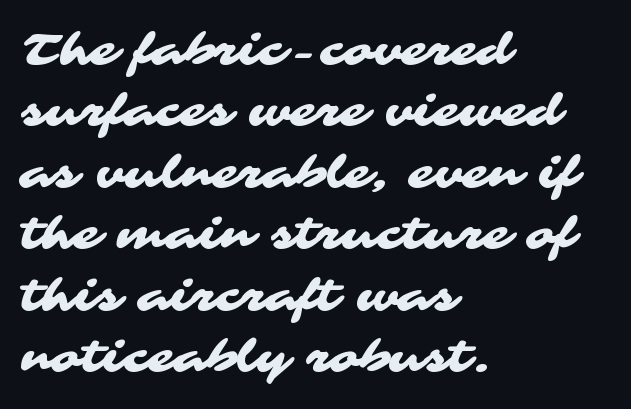
Q: Is the typeface a serif or a sans-serif typeface? A: Sans-serif.
Q: Is the text underlined? A: No.
Q: How is the paragraph aligned? A: Left-aligned.
Q: Is the spacing between letters normal or unusually wide? A: Normal.
Q: Is the spacing between lines tight, normal or loose? A: Normal.
Q: Width (condensed, normal, or wide)? A: Wide.
Q: Stroke contrast? A: Medium.
Q: x-height? A: Medium.
Q: Monospaced? A: No.
